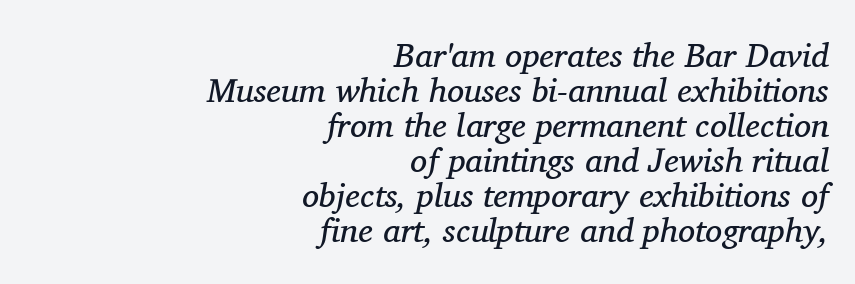
Slanted lettering throughout. Each letter keeps its own natural width here, so spacing adapts to shape. You can tell from the footed stems that serif type was used. Does extra space separate the letters? No, they use regular spacing.
